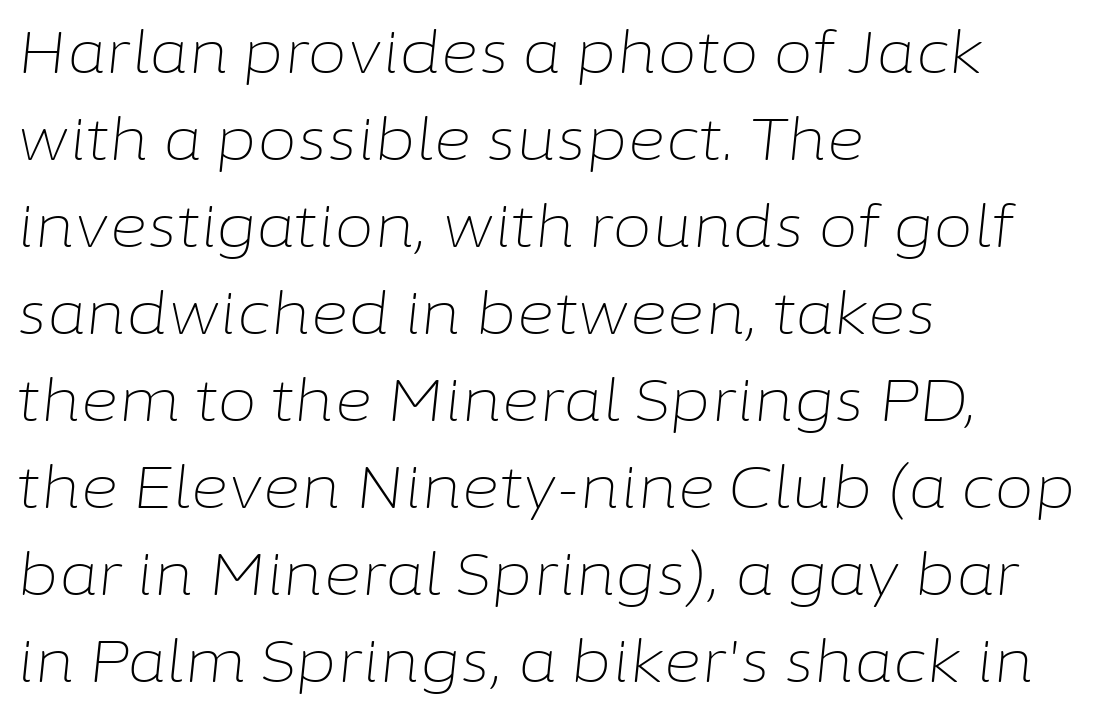
Q: Is the text bold? A: No.
Q: Is the text italic (slanted)? A: Yes, it leans right by about 6 degrees.
Q: Is the text underlined? A: No.
Q: How is the paragraph aligned? A: Left-aligned.
Q: Is the spacing between letters normal or unusually wide? A: Normal.
Q: Is the spacing between lines tight, normal or loose? A: Normal.
Q: Width (condensed, normal, or wide)? A: Normal.
Q: Stroke contrast? A: Low.
Q: x-height? A: Medium.
Q: Monospaced? A: No.
